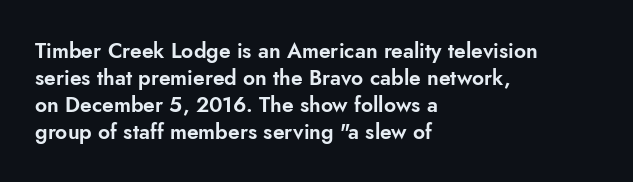
{"italic": "no", "underline": "no", "align": "left", "line_spacing": "normal", "line_spacing_ratio": 1.28, "letter_spacing": "normal", "letter_spacing_em": 0.0, "glyph_px": 21}
